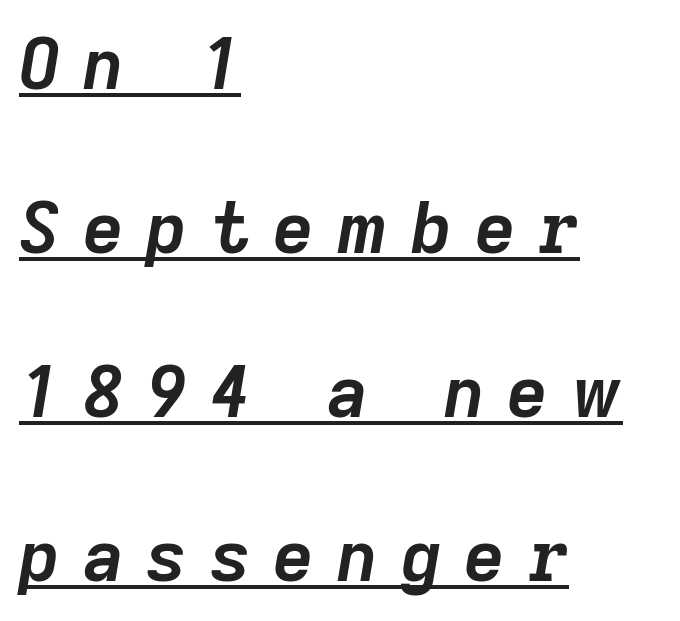
The image shows 71 px semibold type, italic (leaning right); set left-aligned, loose line spacing (2.31x), unusually wide letter spacing (+0.32 em), underlined; low stroke contrast and a medium x-height.
